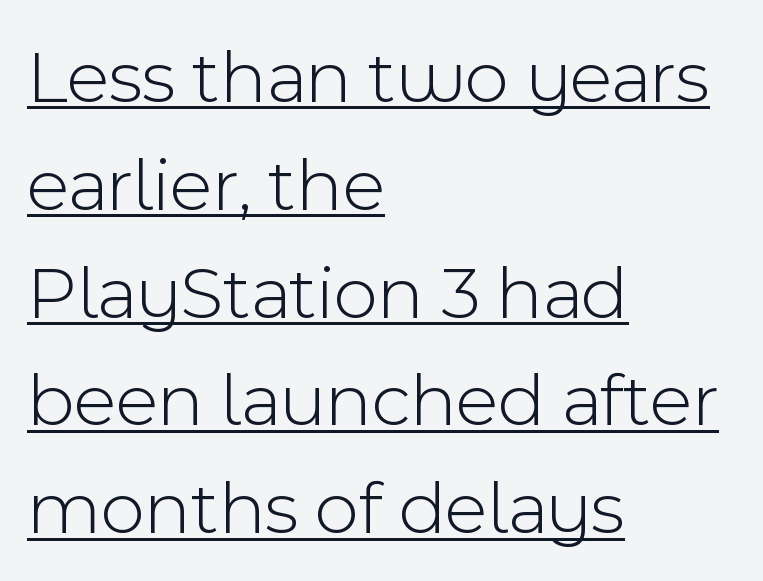
Q: Is the text bold? A: No.
Q: Is the text italic (slanted)? A: No, it is upright.
Q: Is the typeface a serif or a sans-serif typeface? A: Sans-serif.
Q: Is the text underlined? A: Yes.
Q: How is the paragraph aligned? A: Left-aligned.
Q: Is the spacing between letters normal or unusually wide? A: Normal.
Q: Is the spacing between lines tight, normal or loose? A: Normal.
Q: Width (condensed, normal, or wide)? A: Normal.
Q: x-height? A: Medium.
Q: Monospaced? A: No.
